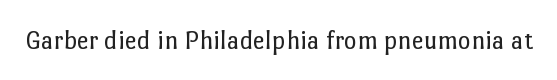
The image shows 27 px text type, upright; set normal letter spacing, not underlined.
